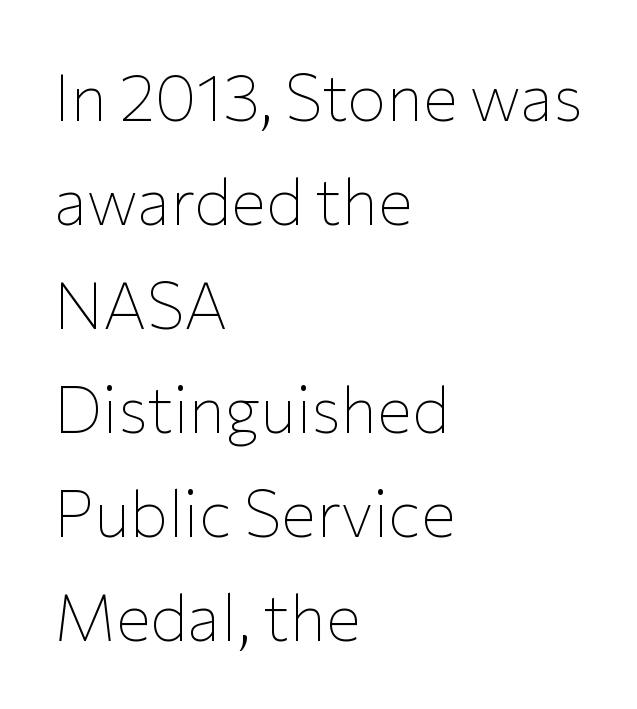
Q: Is the text bold? A: No.
Q: Is the text italic (slanted)? A: No, it is upright.
Q: Is the typeface a serif or a sans-serif typeface? A: Sans-serif.
Q: Is the text underlined? A: No.
Q: How is the paragraph aligned? A: Left-aligned.
Q: Is the spacing between letters normal or unusually wide? A: Normal.
Q: Is the spacing between lines tight, normal or loose? A: Normal.
Q: Width (condensed, normal, or wide)? A: Normal.
Q: Stroke contrast? A: Low.
Q: x-height? A: Medium.
Q: Monospaced? A: No.
